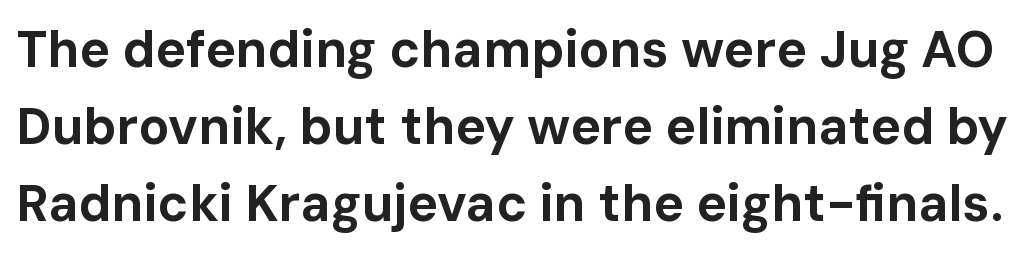
{"serif": "no", "italic": "no", "bold": "yes", "weight": "bold", "width": "normal", "stroke_contrast": "low", "x_height": "medium", "monospaced": "no", "underline": "no", "line_spacing": "normal", "line_spacing_ratio": 1.51, "letter_spacing": "normal", "letter_spacing_em": 0.0, "glyph_px": 51}
